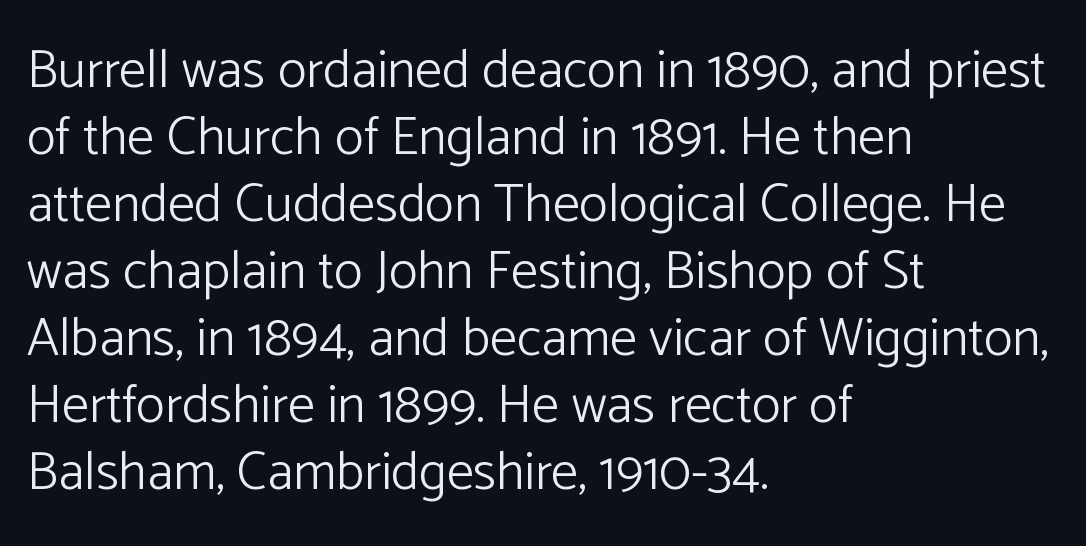
You could call the tracking neutral — neither tight nor loose. Here the designer chose a conventional face with non-uniform glyph widths. The passage shown is not underscored anywhere. Upright lettering throughout.
